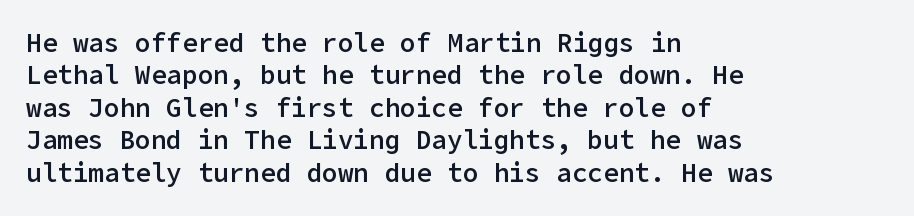
The image shows 26 px text type, upright; set left-aligned, normal line spacing (1.25x), normal letter spacing, not underlined.
